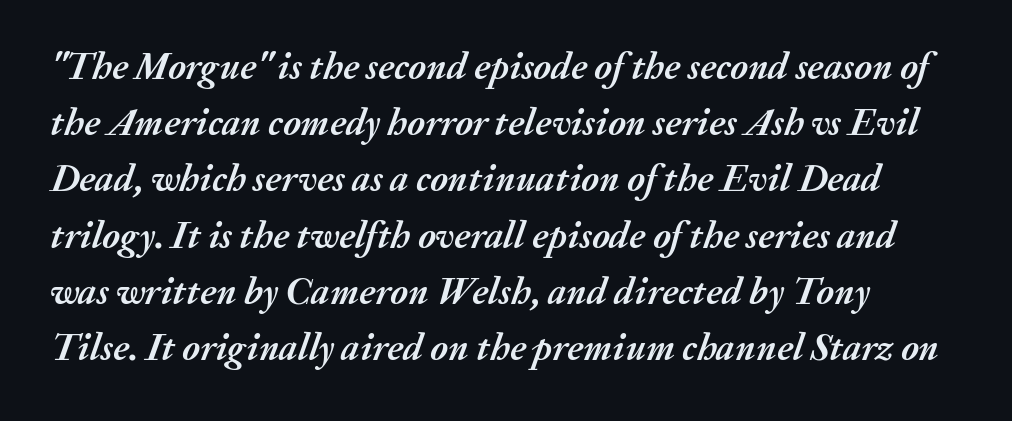
The image shows 38 px semibold type, italic (leaning right); set left-aligned, normal line spacing (1.48x), normal letter spacing, not underlined; medium stroke contrast and a medium x-height.
